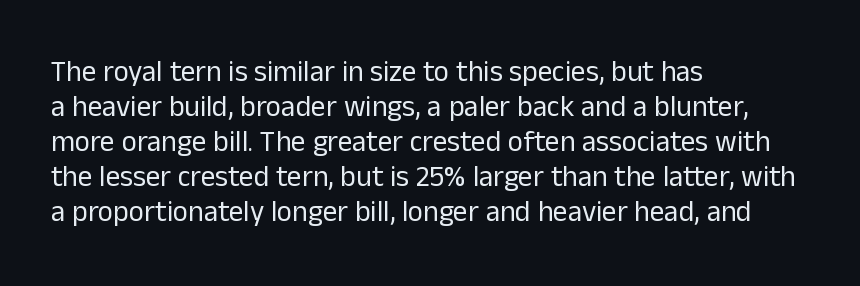
A bare baseline throughout the passage. The face used here is a sans, in the tradition of grotesques and geometrics. The letters advance in unequal steps, a hallmark of proportional type. Unlike italic type, these characters show no tilt at all. These lines stack with their left ends in a neat column.
